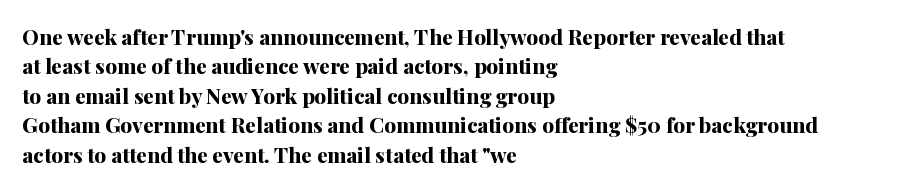
{"italic": "no", "bold": "yes", "underline": "no", "align": "left", "line_spacing": "normal", "line_spacing_ratio": 1.4, "letter_spacing": "normal", "letter_spacing_em": 0.0, "glyph_px": 21}
